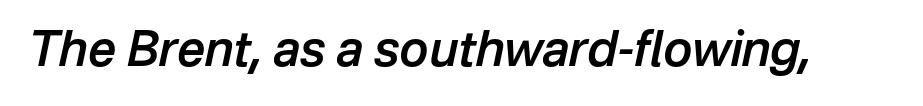
{"italic": "yes", "lean": "right", "slant_degrees": 12, "bold": "semi", "weight": "semibold", "width": "normal", "stroke_contrast": "low", "x_height": "medium", "monospaced": "no", "underline": "no", "letter_spacing": "normal", "letter_spacing_em": 0.0, "glyph_px": 49}
